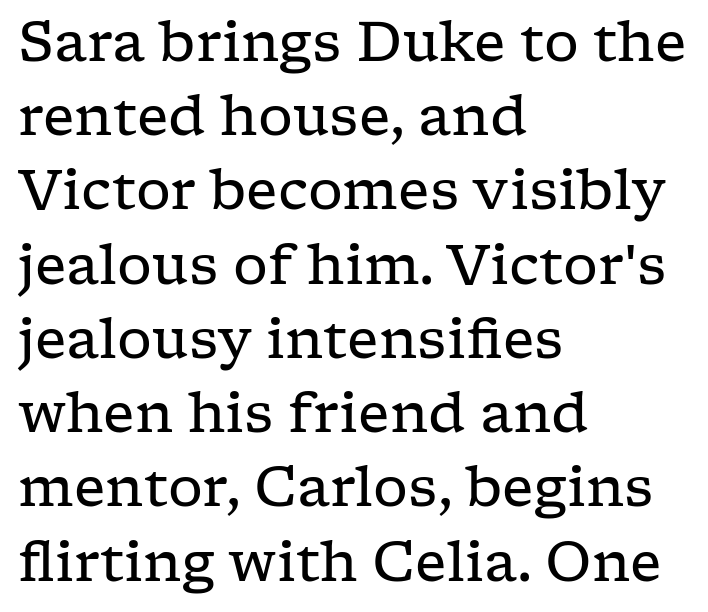
The image shows 55 px regular-weight, wide serif type, upright; set left-aligned, normal line spacing (1.35x), normal letter spacing, not underlined; low stroke contrast and a medium x-height.
